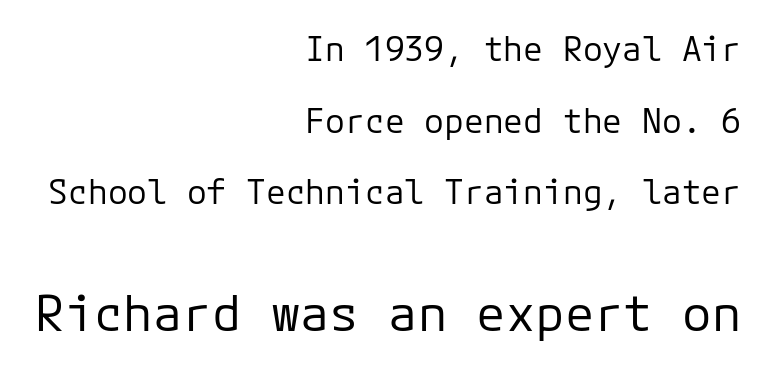
Q: Is the text bold? A: No.
Q: Is the text italic (slanted)? A: No, it is upright.
Q: Is the typeface a serif or a sans-serif typeface? A: Sans-serif.
Q: Is the text underlined? A: No.
Q: How is the paragraph aligned? A: Right-aligned.
Q: Is the spacing between letters normal or unusually wide? A: Normal.
Q: Is the spacing between lines tight, normal or loose? A: Loose.
Q: Which block of text is set in a larger size, the first (top) or the second (bottom)? A: The second (bottom) one.
Q: Width (condensed, normal, or wide)? A: Normal.
Q: Stroke contrast? A: Low.
Q: x-height? A: Medium.
